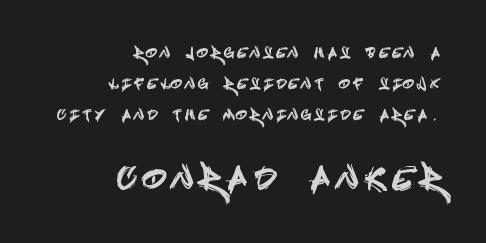
{"serif": "no", "width": "condensed", "x_height": "large", "underline": "no", "align": "right", "line_spacing": "loose", "line_spacing_ratio": 2.23, "letter_spacing": "wide", "letter_spacing_em": 0.36, "larger_block": "second", "size_ratio": 2.14, "glyph_px": 30}
